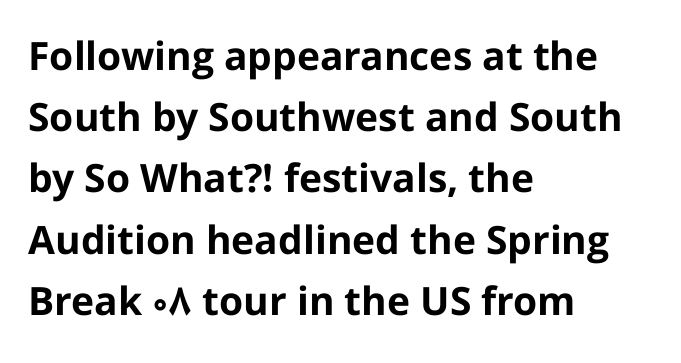
{"serif": "no", "italic": "no", "bold": "yes", "weight": "bold", "width": "normal", "stroke_contrast": "low", "x_height": "medium", "monospaced": "no", "underline": "no", "align": "left", "line_spacing": "normal", "line_spacing_ratio": 1.57, "letter_spacing": "normal", "letter_spacing_em": 0.0, "glyph_px": 39}
